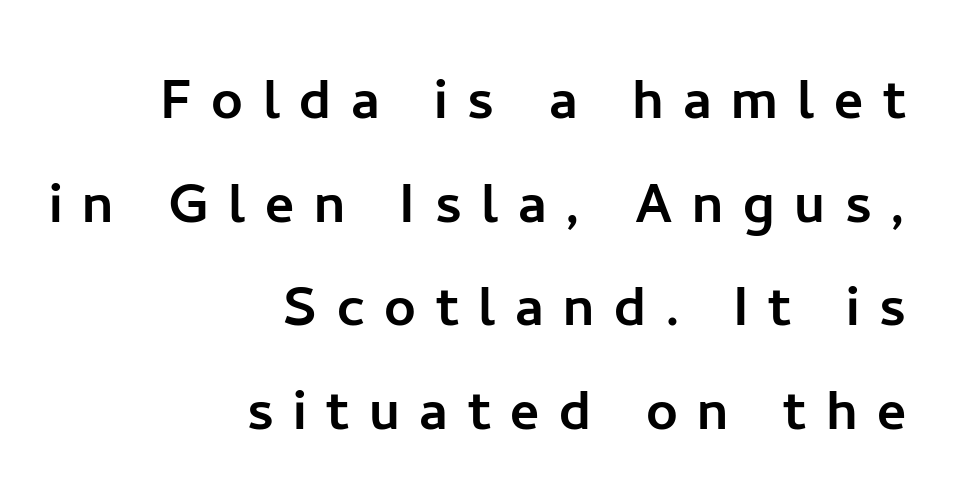
Teacher's note: observe the even right margin — that is flush-right alignment. Quick note: underline off. The lettering stays uniformly vertical, giving the passage a roman look. The rendering uses a moderate line-height, typical for paragraphs. Proportional: the letters do not fall into vertical columns. Grotesque or geometric, the face here clearly has no serifs.
